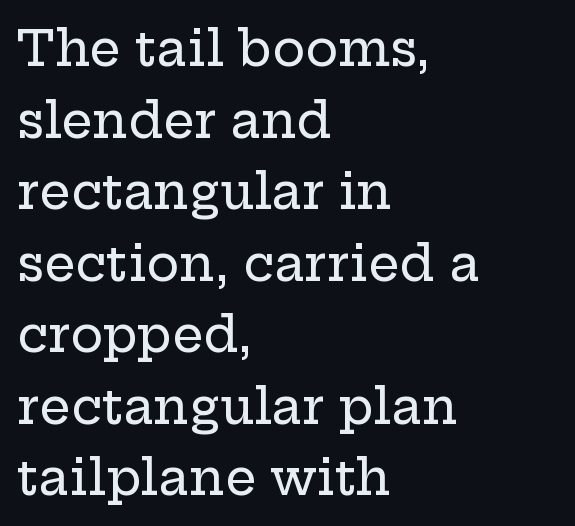
If you drew a ruler down the left edge, every line would touch it. Do the characters align in a grid? No, the font is proportional. If you drew a line through each stem, it would be perfectly vertical. Honestly, the letter spacing is just normal — you wouldn't notice it. The space directly below the letters is spotless.
